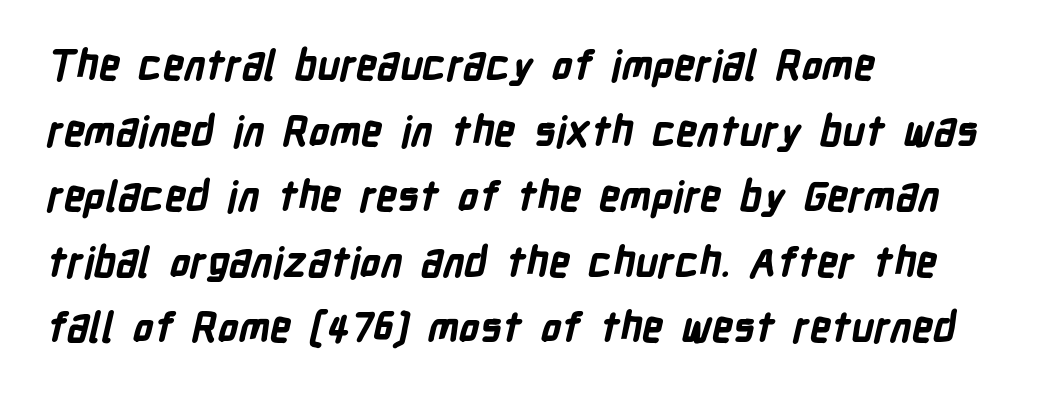
Q: Is the text bold? A: Yes.
Q: Is the typeface a serif or a sans-serif typeface? A: Sans-serif.
Q: Is the text underlined? A: No.
Q: How is the paragraph aligned? A: Left-aligned.
Q: Is the spacing between letters normal or unusually wide? A: Normal.
Q: Is the spacing between lines tight, normal or loose? A: Normal.
Q: Width (condensed, normal, or wide)? A: Condensed.
Q: Stroke contrast? A: Low.
Q: x-height? A: Medium.
Q: Monospaced? A: No.
